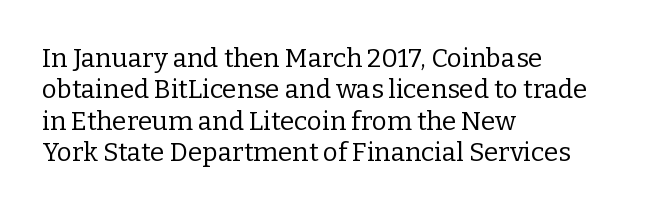
Q: Is the text bold? A: No.
Q: Is the text italic (slanted)? A: No, it is upright.
Q: Is the text underlined? A: No.
Q: How is the paragraph aligned? A: Left-aligned.
Q: Is the spacing between letters normal or unusually wide? A: Normal.
